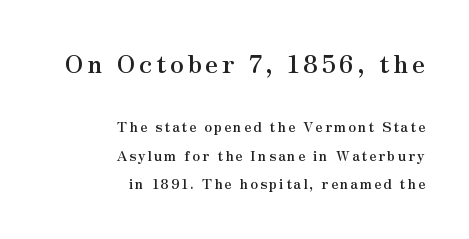
{"italic": "no", "bold": "yes", "underline": "no", "align": "right", "line_spacing": "loose", "line_spacing_ratio": 2.04, "larger_block": "first", "size_ratio": 1.79, "glyph_px": 25}
